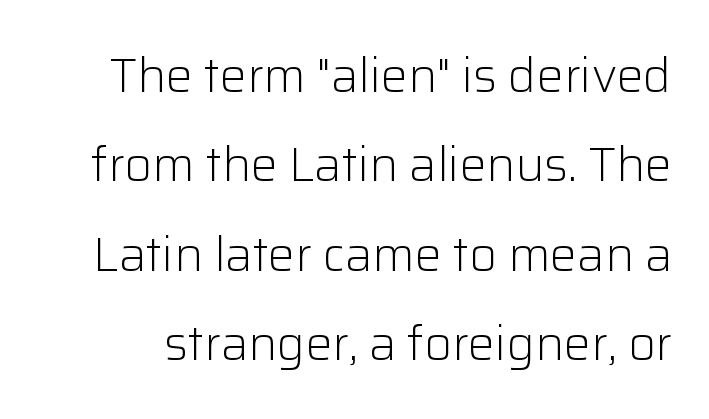
Q: Is the text bold? A: No.
Q: Is the text italic (slanted)? A: No, it is upright.
Q: Is the typeface a serif or a sans-serif typeface? A: Sans-serif.
Q: Is the text underlined? A: No.
Q: Is the spacing between letters normal or unusually wide? A: Normal.
Q: Width (condensed, normal, or wide)? A: Normal.
Q: Stroke contrast? A: Low.
Q: x-height? A: Medium.
Q: Monospaced? A: No.
